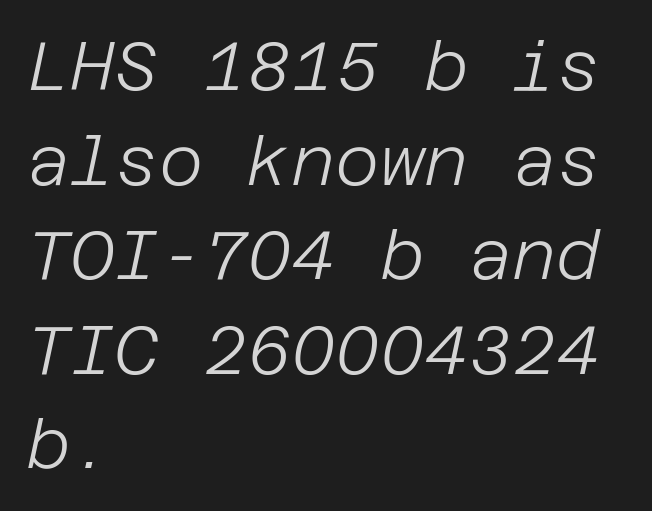
Words appear dense and cohesive because spacing is normal. Anything drawn beneath the words? Only blank space. The text carries the slant typical of an italic or oblique font. Unbolded letterforms with no extra heft. Caption: multi-line text, flush left, ragged right.
